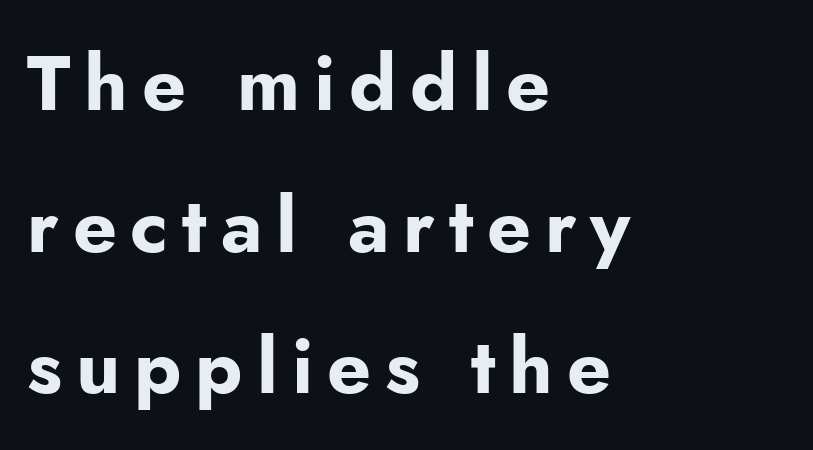
The image shows 77 px bold sans-serif type, upright; set left-aligned, line spacing 1.84x, not underlined; low stroke contrast and a small x-height.
